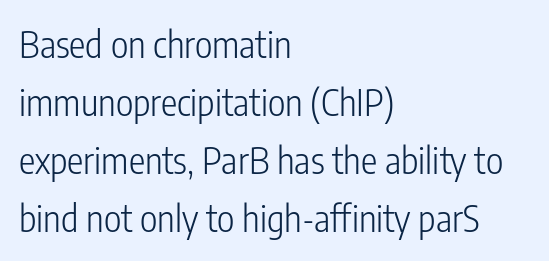
{"serif": "no", "italic": "no", "bold": "no", "weight": "light", "width": "condensed", "stroke_contrast": "low", "x_height": "medium", "monospaced": "no", "underline": "no", "align": "left", "line_spacing": "normal", "line_spacing_ratio": 1.57, "letter_spacing": "normal", "letter_spacing_em": 0.0, "glyph_px": 37}
